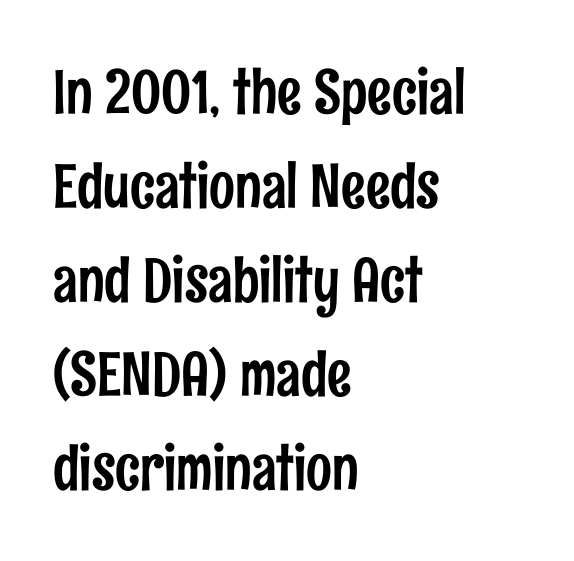
The image shows 61 px condensed sans-serif type, upright; set left-aligned, normal line spacing (1.54x), normal letter spacing, not underlined; low stroke contrast and a medium x-height.
